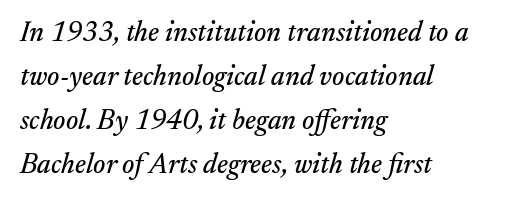
The image shows 28 px serif type, italic (leaning right); set left-aligned, normal line spacing (1.57x), normal letter spacing, not underlined; medium stroke contrast and a small x-height.
